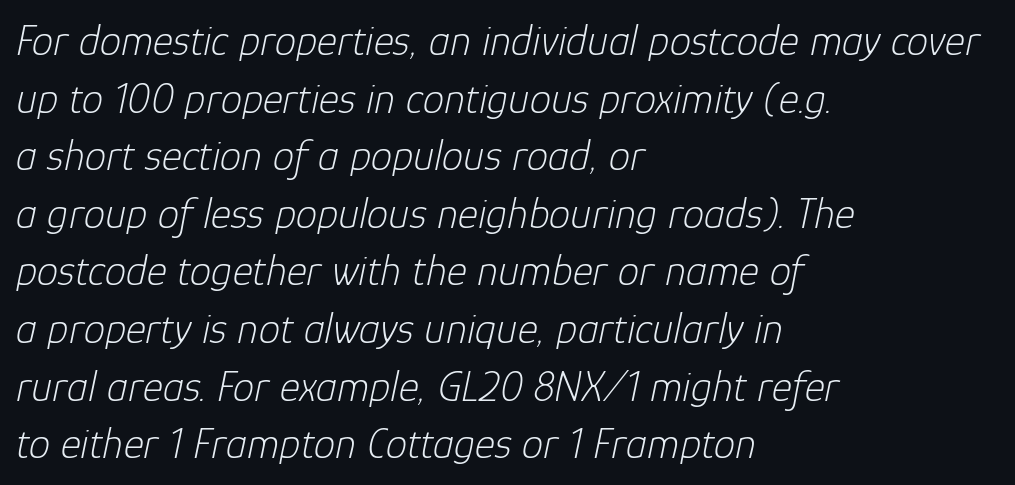
{"italic": "yes", "lean": "right", "slant_degrees": 12, "bold": "no", "weight": "light", "width": "normal", "stroke_contrast": "low", "x_height": "medium", "monospaced": "no", "underline": "no", "align": "left", "line_spacing": "normal", "line_spacing_ratio": 1.34, "letter_spacing": "normal", "letter_spacing_em": 0.0, "glyph_px": 43}
